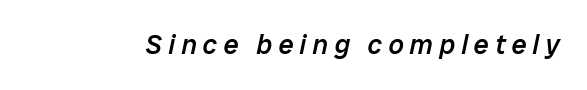
Q: Is the text bold? A: Semi-bold.
Q: Is the text italic (slanted)? A: Yes, it leans right by about 12 degrees.
Q: Is the text underlined? A: No.
Q: Is the spacing between letters normal or unusually wide? A: Unusually wide.
